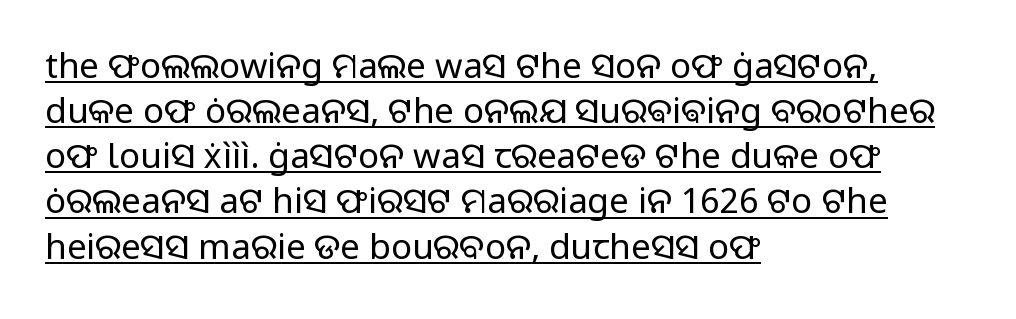
Q: Is the text bold? A: No.
Q: Is the text italic (slanted)? A: No, it is upright.
Q: Is the typeface a serif or a sans-serif typeface? A: Sans-serif.
Q: Is the text underlined? A: Yes.
Q: How is the paragraph aligned? A: Left-aligned.
Q: Is the spacing between letters normal or unusually wide? A: Normal.
Q: Is the spacing between lines tight, normal or loose? A: Normal.
Q: Width (condensed, normal, or wide)? A: Normal.
Q: Stroke contrast? A: Low.
Q: x-height? A: Medium.
Q: Monospaced? A: No.
